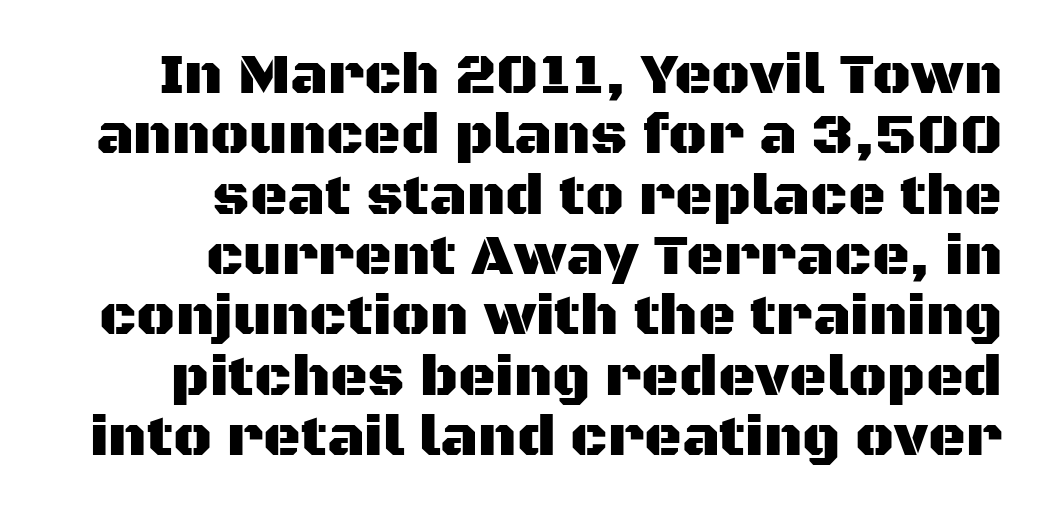
The image shows 58 px sans-serif type, upright; set right-aligned, tight line spacing (1.04x), normal letter spacing, not underlined; medium stroke contrast and a large x-height.
